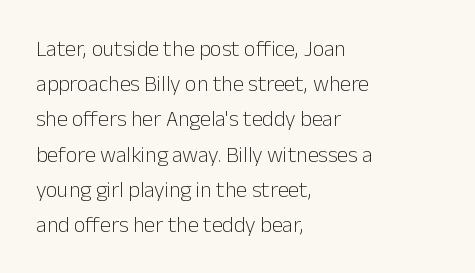
A quiet, ordinary-to-light weight characterises the typeface. Default kerning and tracking; the words read as compact shapes. These lines stack with their left ends in a neat column. The leading is moderate, giving the passage an even texture.
